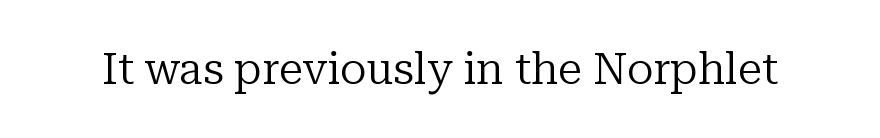
{"serif": "yes", "italic": "no", "bold": "no", "weight": "regular", "width": "normal", "stroke_contrast": "low", "x_height": "medium", "monospaced": "no", "underline": "no", "letter_spacing": "normal", "letter_spacing_em": 0.0, "glyph_px": 44}
